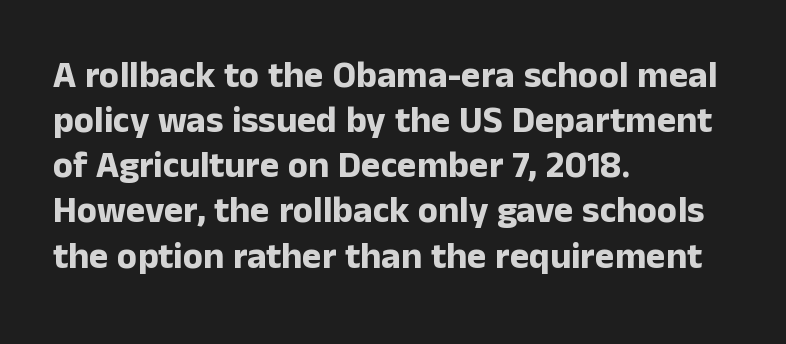
Q: Is the text bold? A: Yes.
Q: Is the text italic (slanted)? A: No, it is upright.
Q: Is the typeface a serif or a sans-serif typeface? A: Sans-serif.
Q: Is the text underlined? A: No.
Q: How is the paragraph aligned? A: Left-aligned.
Q: Is the spacing between letters normal or unusually wide? A: Normal.
Q: Width (condensed, normal, or wide)? A: Normal.
Q: Stroke contrast? A: Low.
Q: x-height? A: Medium.
Q: Monospaced? A: No.
